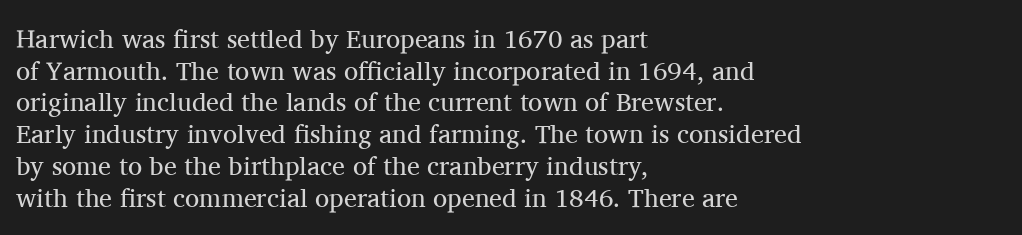
Q: Is the text bold? A: No.
Q: Is the text italic (slanted)? A: No, it is upright.
Q: Is the text underlined? A: No.
Q: How is the paragraph aligned? A: Left-aligned.
Q: Is the spacing between letters normal or unusually wide? A: Normal.
